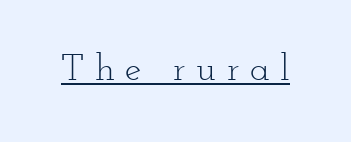
Rendered with straight, roman letterforms. Stems and bowls with no extra thickness — not bold. Does extra space separate the letters? Yes, quite a lot of it. Spacing verdict: proportional, widths tailored to each character. A baseline rule has been typeset under these characters. Font category for this specimen: serif.
